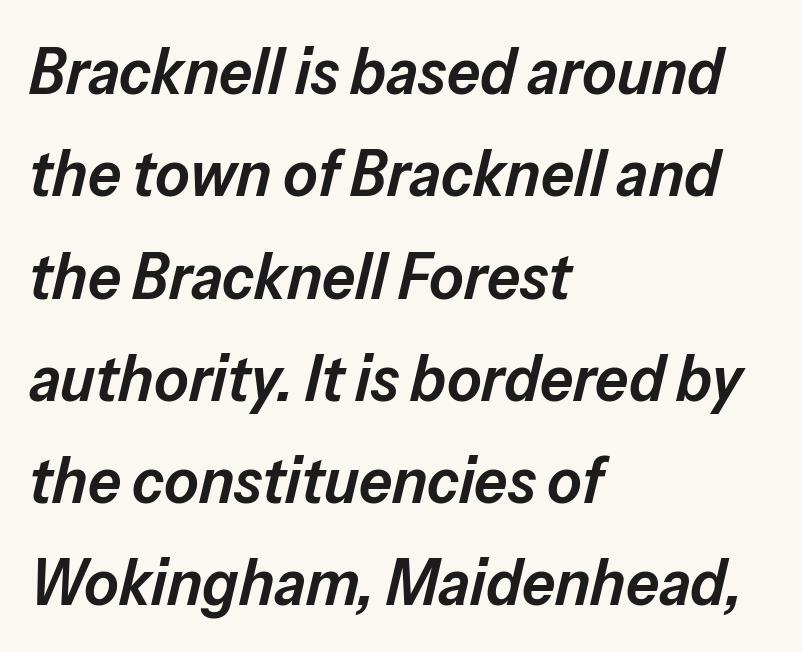
{"italic": "yes", "lean": "right", "slant_degrees": 13, "bold": "semi", "weight": "semibold", "width": "normal", "stroke_contrast": "low", "x_height": "medium", "monospaced": "no", "underline": "no", "align": "left", "line_spacing": "normal", "line_spacing_ratio": 1.55, "letter_spacing": "normal", "letter_spacing_em": 0.0, "glyph_px": 66}
